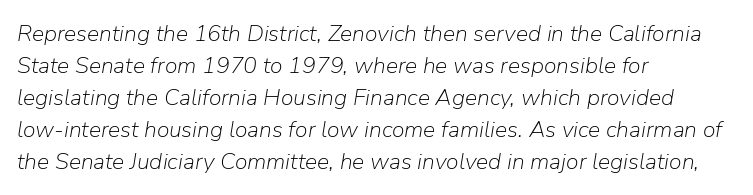
{"italic": "yes", "lean": "right", "slant_degrees": 9, "bold": "no", "underline": "no", "align": "left", "line_spacing": "normal", "line_spacing_ratio": 1.39, "letter_spacing": "normal", "letter_spacing_em": 0.0, "glyph_px": 23}
